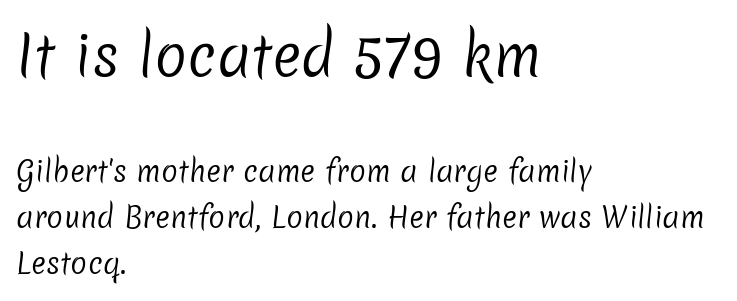
{"serif": "no", "bold": "no", "weight": "regular", "width": "normal", "stroke_contrast": "low", "x_height": "medium", "monospaced": "no", "underline": "no", "align": "left", "line_spacing": "normal", "line_spacing_ratio": 1.65, "letter_spacing": "normal", "letter_spacing_em": 0.0, "larger_block": "first", "size_ratio": 1.96, "glyph_px": 55}
